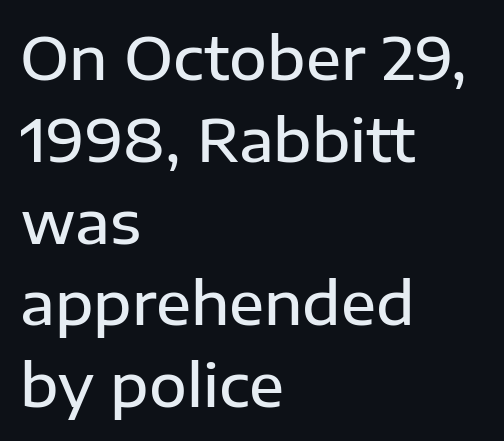
Italic? Not at all — the glyphs are vertical. Serifs: no, the terminals of the letterforms are clean. Line beginnings align vertically; line endings do not. Only glyphs here, with clear space below each row. Line spacing here is normal. The rendering uses natural spacing where letterforms have individual widths.
